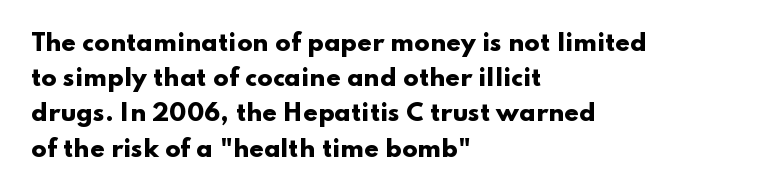
The image shows 23 px bold type, upright; set left-aligned, normal line spacing (1.53x), normal letter spacing, not underlined.
